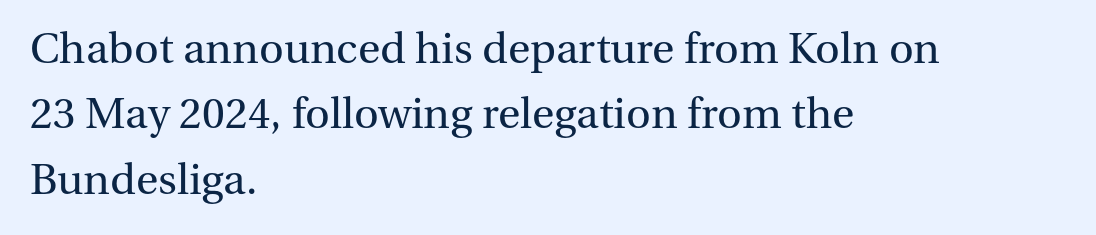
Small tapered or slab feet sit at the stroke ends, so this counts as serif. The passage is arranged the way most books set body copy — flush left. Ink coverage per letter is moderate at most. Is there any slant? The stems are plumb. How are the letters spaced? Ordinarily, with no added tracking.
